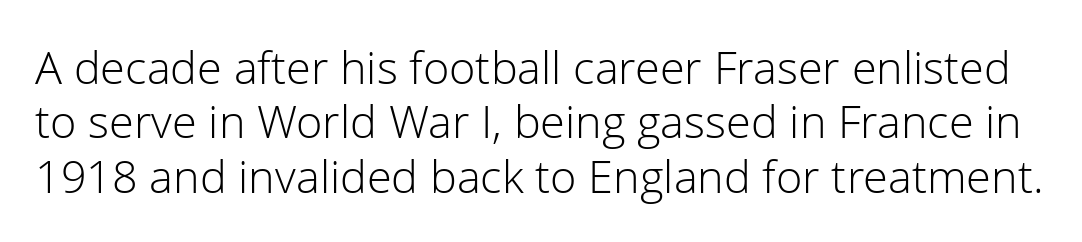
The image shows 45 px light sans-serif type, upright; set line spacing 1.21x, normal letter spacing, not underlined; low stroke contrast and a medium x-height.
